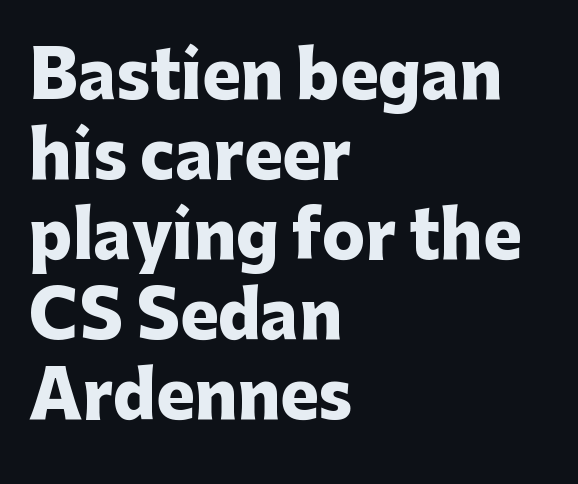
The image shows 64 px heavy sans-serif type, upright; set left-aligned, normal line spacing (1.25x), normal letter spacing, not underlined; low stroke contrast and a medium x-height.
